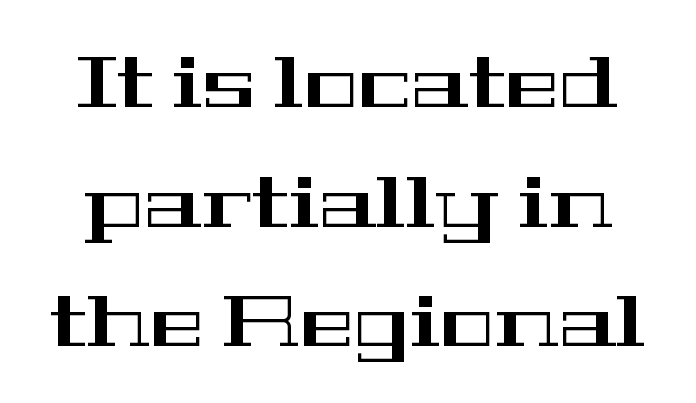
{"serif": "yes", "italic": "no", "width": "wide", "stroke_contrast": "high", "x_height": "medium", "monospaced": "no", "underline": "no", "line_spacing": "normal", "line_spacing_ratio": 1.64, "letter_spacing": "normal", "letter_spacing_em": 0.0, "glyph_px": 73}
